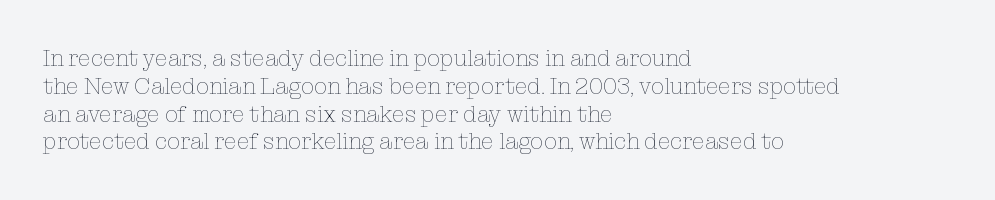
{"italic": "no", "bold": "no", "underline": "no", "align": "left", "line_spacing_ratio": 1.21, "letter_spacing": "normal", "letter_spacing_em": 0.0, "glyph_px": 23}
